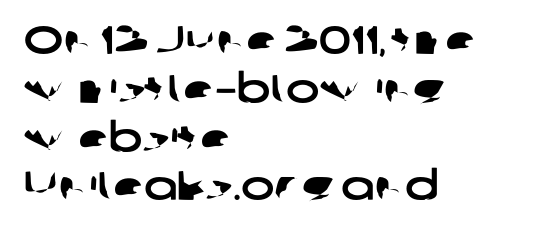
The compositor pushed each line to the left boundary. The words here are not underlined. These lines are rendered in a variable-pitch font. Serifs: no, the terminals of the letterforms are clean. This sample uses plain, unmodified letter spacing.
